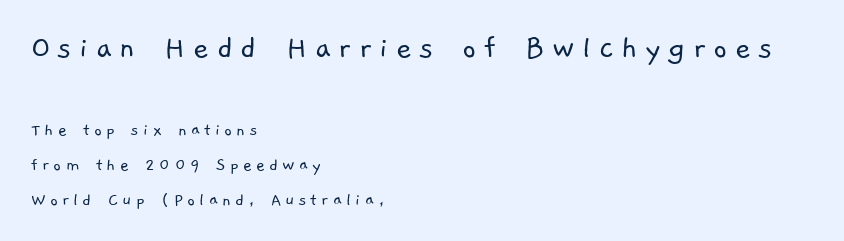
The image shows 34 px light sans-serif type; set left-aligned, line spacing 1.83x, unusually wide letter spacing (+0.22 em), not underlined; the first (top) block is 1.79x larger; low stroke contrast and a medium x-height.
